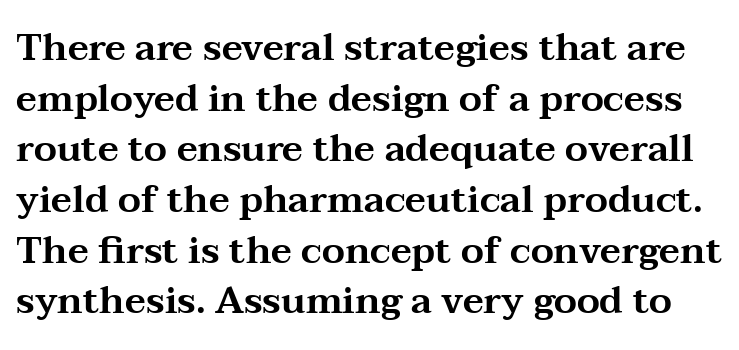
Type without underlining. Short note: letters normally spaced. Spacing verdict: proportional, widths tailored to each character. The passage shown stacks its lines at a standard gap.
